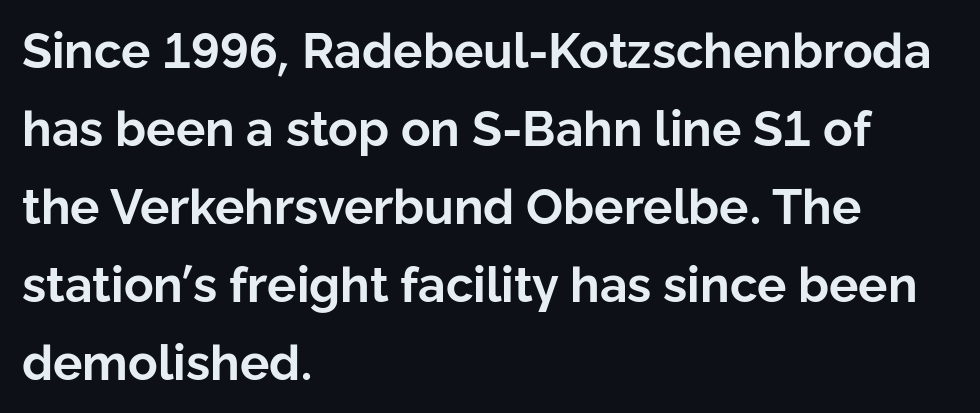
Spacing verdict: proportional, widths tailored to each character. Posture: vertical. Students, this is bold: see how much ink each stroke carries. Normally led — the rows are evenly, conventionally spaced.
